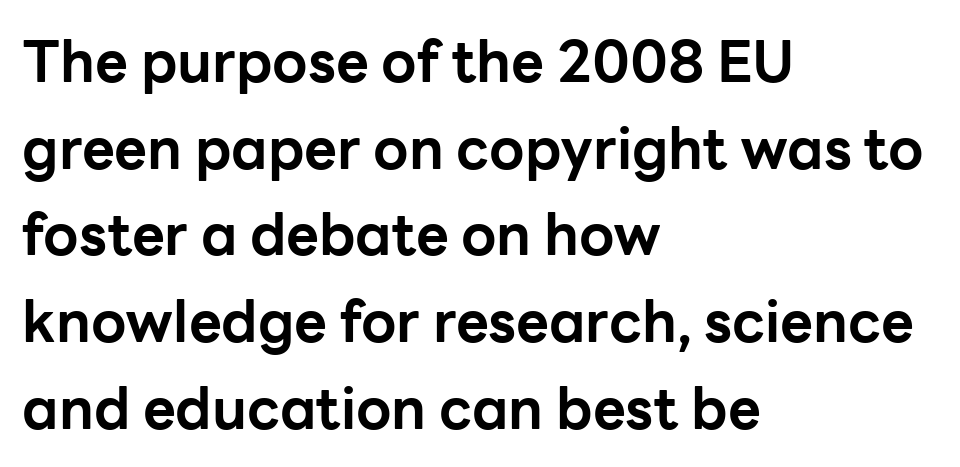
Heavy-handed strokes throughout: this text is bold. Notice how the stems are strictly vertical — no italics here. Anything drawn beneath the words? Only blank space. Serifs: no, the terminals of the letterforms are clean.
